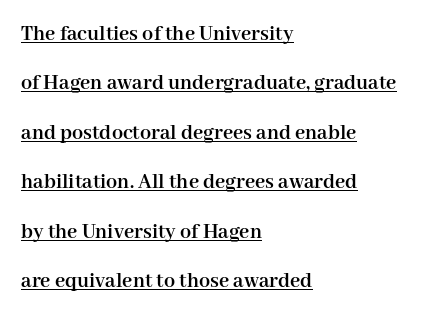
The image shows 22 px bold type, upright; set left-aligned, loose line spacing (2.25x), normal letter spacing, underlined.
